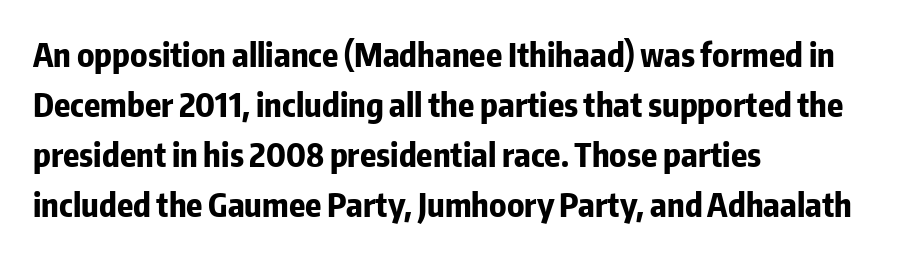
Q: Is the text bold? A: Yes.
Q: Is the text italic (slanted)? A: No, it is upright.
Q: Is the typeface a serif or a sans-serif typeface? A: Sans-serif.
Q: Is the text underlined? A: No.
Q: How is the paragraph aligned? A: Left-aligned.
Q: Is the spacing between letters normal or unusually wide? A: Normal.
Q: Is the spacing between lines tight, normal or loose? A: Normal.
Q: Width (condensed, normal, or wide)? A: Condensed.
Q: Stroke contrast? A: Low.
Q: x-height? A: Medium.
Q: Monospaced? A: No.
